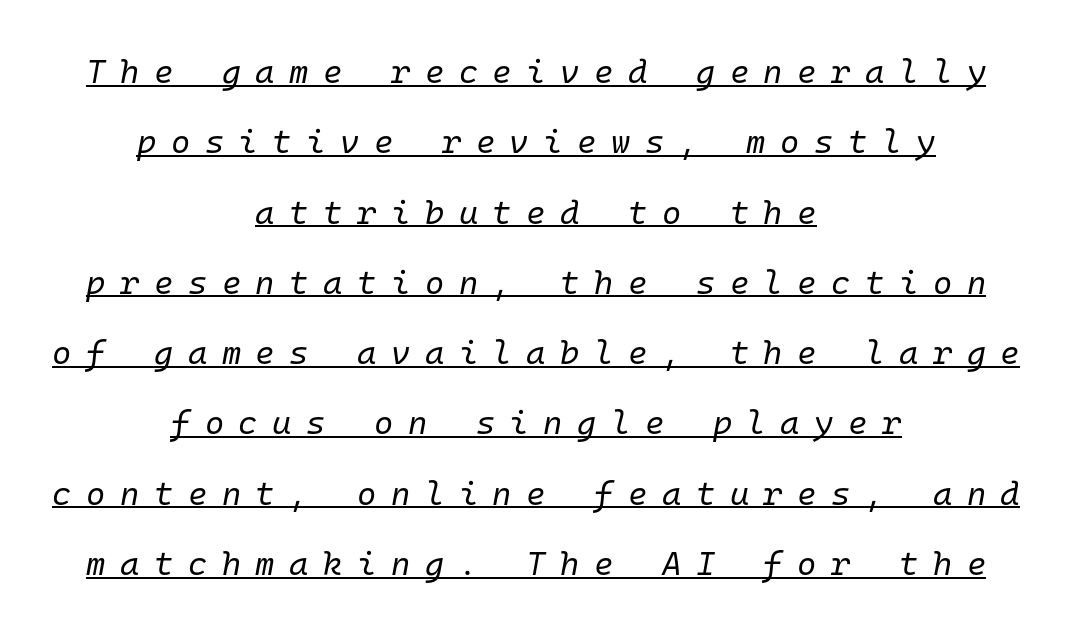
{"italic": "yes", "lean": "right", "slant_degrees": 10, "bold": "no", "weight": "regular", "width": "normal", "stroke_contrast": "low", "x_height": "medium", "monospaced": "yes", "underline": "yes", "align": "center", "line_spacing": "loose", "line_spacing_ratio": 2.13, "letter_spacing": "wide", "letter_spacing_em": 0.44, "glyph_px": 33}
